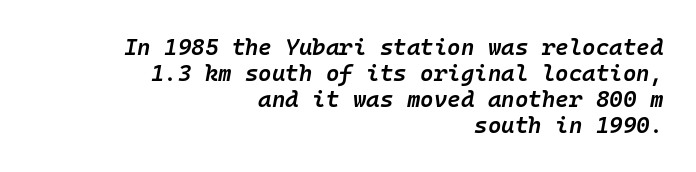
Q: Is the text bold? A: Semi-bold.
Q: Is the text italic (slanted)? A: Yes, it leans right by about 10 degrees.
Q: Is the text underlined? A: No.
Q: How is the paragraph aligned? A: Right-aligned.
Q: Is the spacing between letters normal or unusually wide? A: Normal.
Q: Is the spacing between lines tight, normal or loose? A: Tight.
